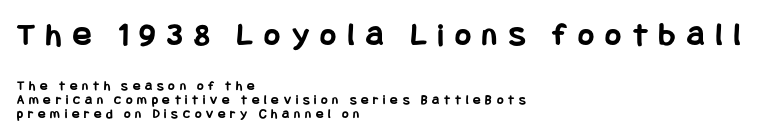
{"serif": "no", "italic": "no", "bold": "yes", "weight": "bold", "width": "condensed", "stroke_contrast": "low", "x_height": "large", "underline": "no", "align": "left", "line_spacing": "tight", "line_spacing_ratio": 1.0, "letter_spacing": "wide", "letter_spacing_em": 0.34, "larger_block": "first", "size_ratio": 2.43, "glyph_px": 34}
